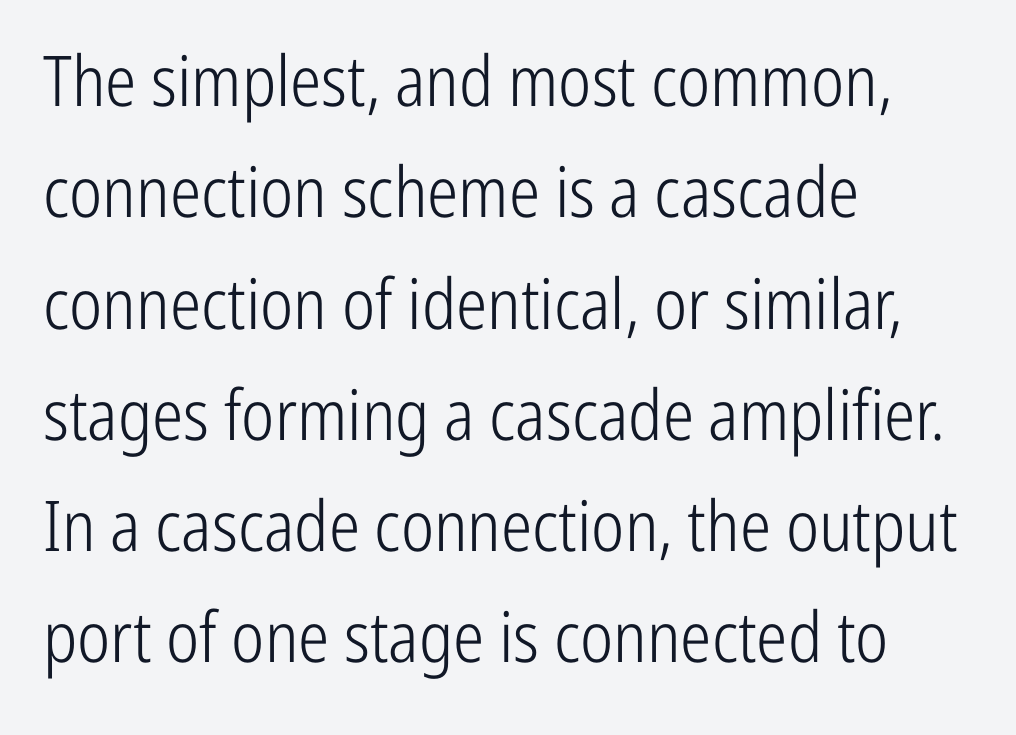
Q: Is the text bold? A: No.
Q: Is the text italic (slanted)? A: No, it is upright.
Q: Is the typeface a serif or a sans-serif typeface? A: Sans-serif.
Q: Is the text underlined? A: No.
Q: How is the paragraph aligned? A: Left-aligned.
Q: Is the spacing between letters normal or unusually wide? A: Normal.
Q: Is the spacing between lines tight, normal or loose? A: Normal.
Q: Width (condensed, normal, or wide)? A: Condensed.
Q: Stroke contrast? A: Low.
Q: x-height? A: Medium.
Q: Monospaced? A: No.
